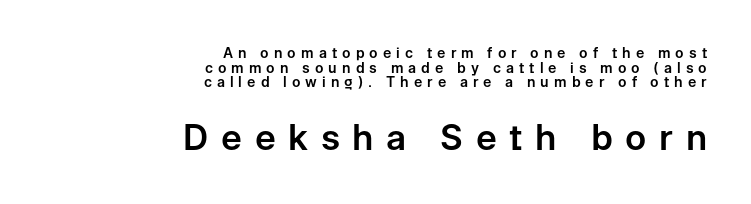
{"serif": "no", "italic": "no", "width": "normal", "stroke_contrast": "low", "x_height": "medium", "monospaced": "no", "underline": "no", "align": "right", "line_spacing": "tight", "line_spacing_ratio": 1.05, "letter_spacing": "wide", "letter_spacing_em": 0.36, "larger_block": "second", "size_ratio": 2.5, "glyph_px": 35}
